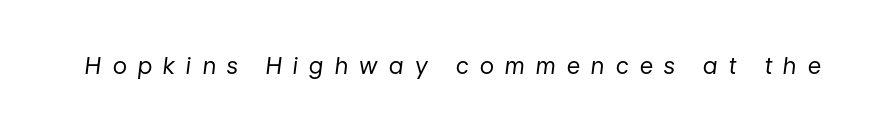
{"italic": "yes", "lean": "right", "slant_degrees": 7, "bold": "no", "underline": "no", "letter_spacing": "wide", "letter_spacing_em": 0.5, "glyph_px": 23}
